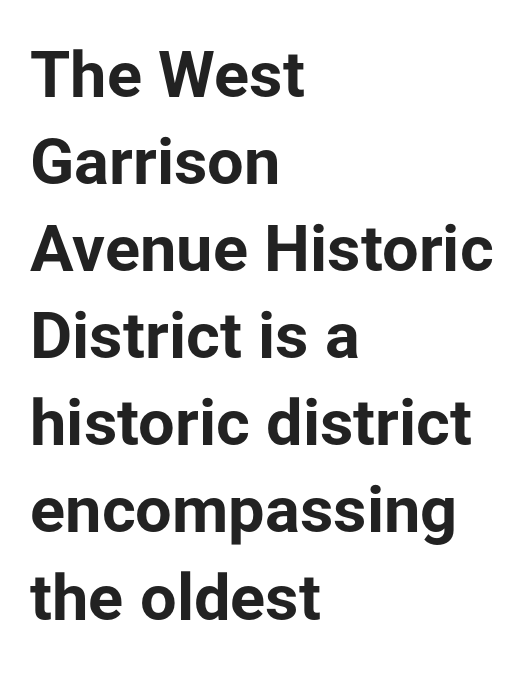
{"serif": "no", "italic": "no", "bold": "yes", "weight": "bold", "width": "normal", "stroke_contrast": "low", "x_height": "medium", "monospaced": "no", "underline": "no", "align": "left", "line_spacing": "normal", "line_spacing_ratio": 1.34, "letter_spacing": "normal", "letter_spacing_em": 0.0, "glyph_px": 65}
